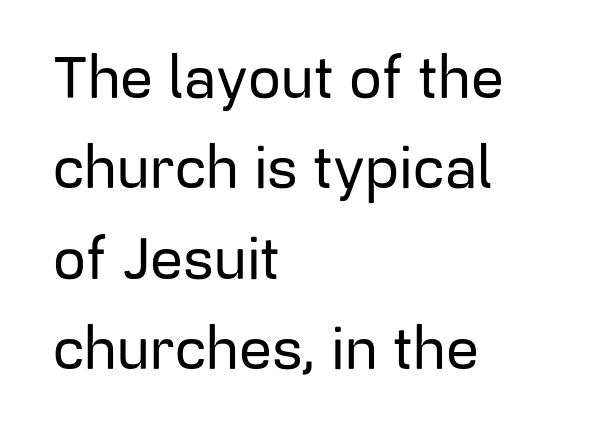
Typographically, this falls in the sans-serif category. If you measured baseline to baseline, you'd find a middling distance. Honestly, there is no underline to notice here at all. No italicization has been applied; the sample stays upright.
